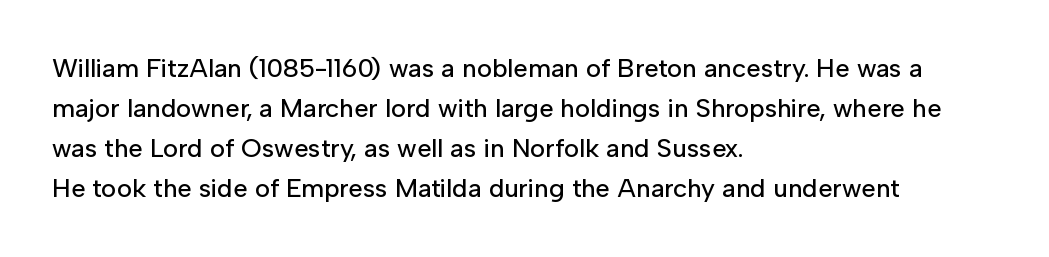
{"italic": "no", "underline": "no", "align": "left", "line_spacing": "normal", "line_spacing_ratio": 1.54, "letter_spacing": "normal", "letter_spacing_em": 0.0, "glyph_px": 26}
